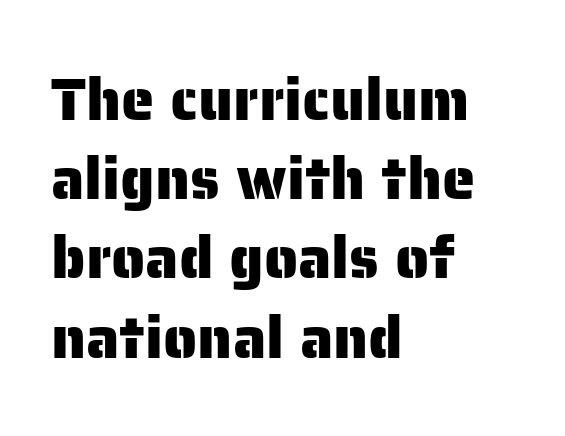
Q: Is the text italic (slanted)? A: No, it is upright.
Q: Is the typeface a serif or a sans-serif typeface? A: Sans-serif.
Q: Is the text underlined? A: No.
Q: How is the paragraph aligned? A: Left-aligned.
Q: Is the spacing between letters normal or unusually wide? A: Normal.
Q: Is the spacing between lines tight, normal or loose? A: Normal.
Q: Width (condensed, normal, or wide)? A: Normal.
Q: Stroke contrast? A: Low.
Q: x-height? A: Medium.
Q: Monospaced? A: No.
